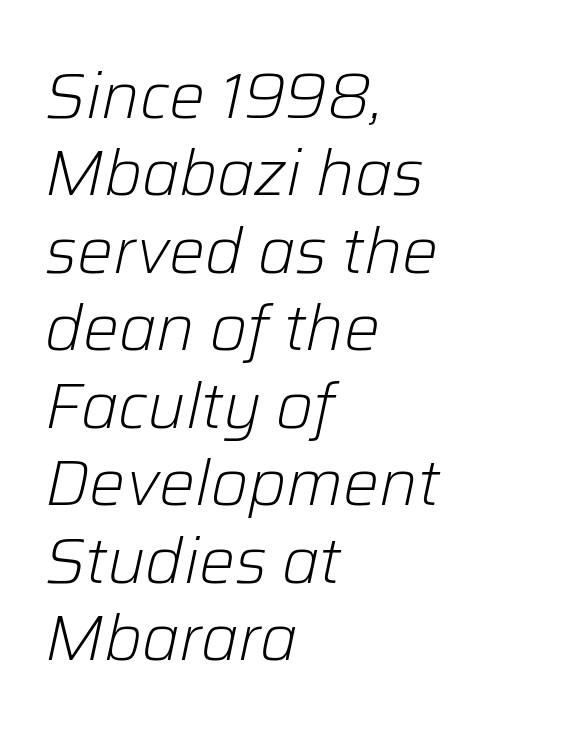
Q: Is the text bold? A: No.
Q: Is the text italic (slanted)? A: Yes, it leans right by about 12 degrees.
Q: Is the text underlined? A: No.
Q: How is the paragraph aligned? A: Left-aligned.
Q: Is the spacing between letters normal or unusually wide? A: Normal.
Q: Width (condensed, normal, or wide)? A: Normal.
Q: Stroke contrast? A: Low.
Q: x-height? A: Medium.
Q: Monospaced? A: No.
